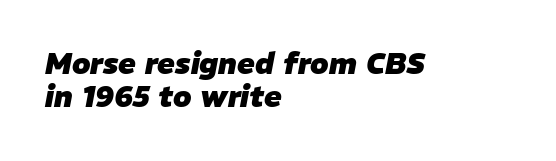
Is the letter spacing exaggerated? No — it looks like the ordinary default. Underlining? Definitely not there. The lines in this sample share a left origin and differ only in where they stop. Heft: maximum for text — a bold. In terms of leading, this rendering errs on the cramped side.
